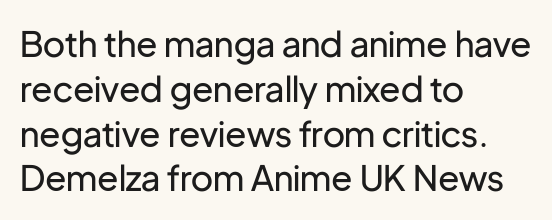
Alignment: flush left. Clear beneath every line of the passage. Posture: straight, roman, zero tilt. This reads as an unemphasized weight, regular at the heaviest. A typesetter would label this face a sans. Honestly, the letter spacing is just normal — you wouldn't notice it.
